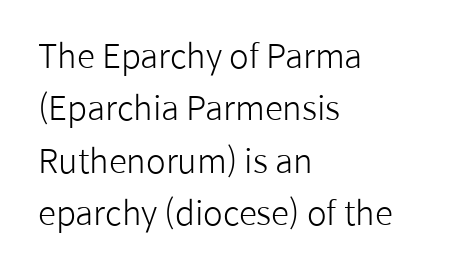
The image shows 33 px light sans-serif type, upright; set left-aligned, normal line spacing (1.59x), normal letter spacing, not underlined; low stroke contrast and a medium x-height.
